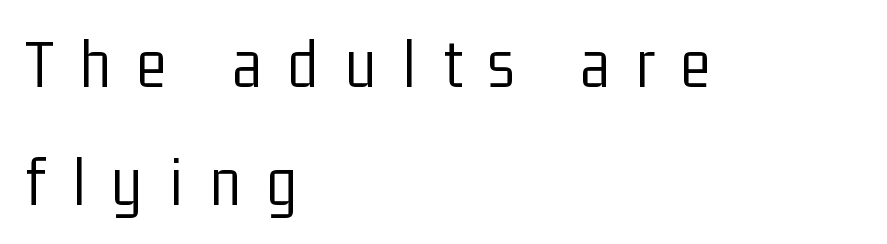
{"serif": "no", "italic": "no", "bold": "no", "weight": "light", "width": "condensed", "stroke_contrast": "low", "x_height": "medium", "monospaced": "no", "underline": "no", "align": "left", "line_spacing": "normal", "line_spacing_ratio": 1.68, "letter_spacing": "wide", "letter_spacing_em": 0.38, "glyph_px": 70}
